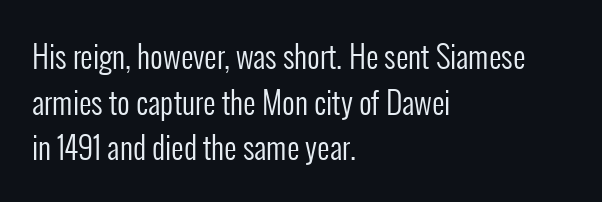
The image shows 31 px regular-weight, condensed sans-serif type, upright; set left-aligned, normal line spacing (1.47x), normal letter spacing, not underlined; low stroke contrast and a medium x-height.
